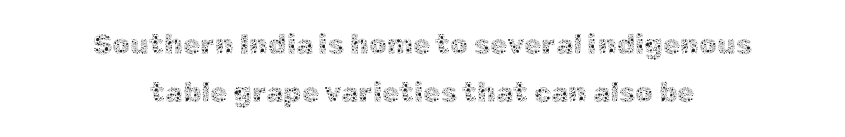
{"italic": "no", "bold": "no", "weight": "thin", "width": "normal", "x_height": "medium", "monospaced": "no", "underline": "no", "align": "center", "line_spacing_ratio": 1.72, "letter_spacing": "normal", "letter_spacing_em": 0.0, "glyph_px": 28}
